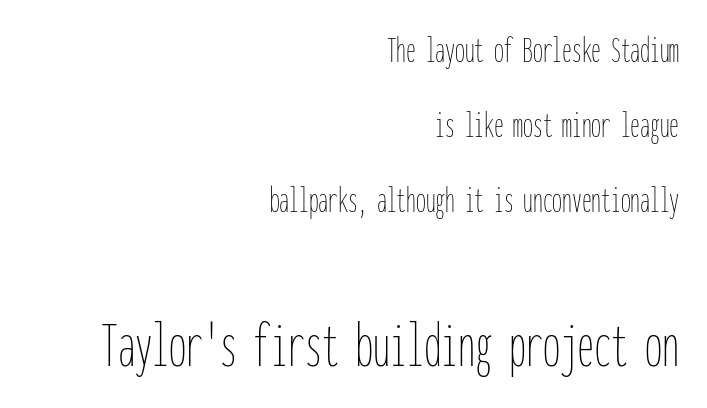
Q: Is the text bold? A: No.
Q: Is the text italic (slanted)? A: No, it is upright.
Q: Is the text underlined? A: No.
Q: How is the paragraph aligned? A: Right-aligned.
Q: Is the spacing between letters normal or unusually wide? A: Normal.
Q: Is the spacing between lines tight, normal or loose? A: Loose.
Q: Which block of text is set in a larger size, the first (top) or the second (bottom)? A: The second (bottom) one.
Q: Width (condensed, normal, or wide)? A: Condensed.
Q: Stroke contrast? A: Low.
Q: x-height? A: Medium.
Q: Monospaced? A: Yes.
